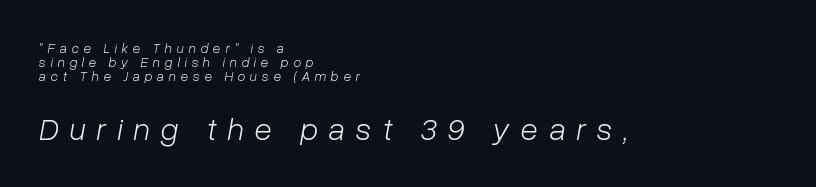
The image shows 32 px light type, italic (leaning right); set left-aligned, tight line spacing (1.0x), unusually wide letter spacing (+0.34 em), not underlined; the second (bottom) block is 2.29x larger; low stroke contrast and a medium x-height.
